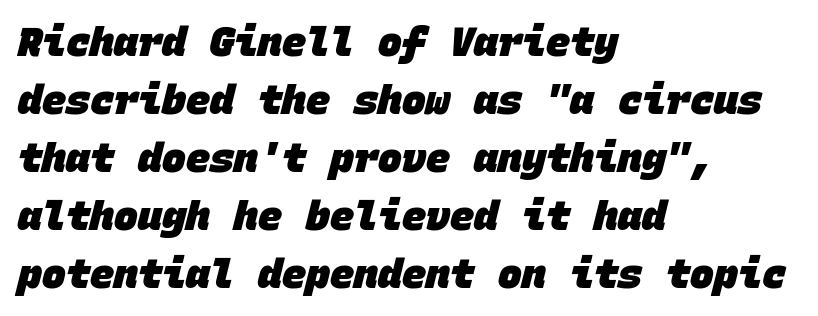
Check the space under the baseline: it is left empty. Vertical spacing — default. Do the characters align in a grid? Yes, the font is monospaced. Observe the ordinary spacing: letters are neighbours, not strangers. The sample has been set heavy, in full bold.
